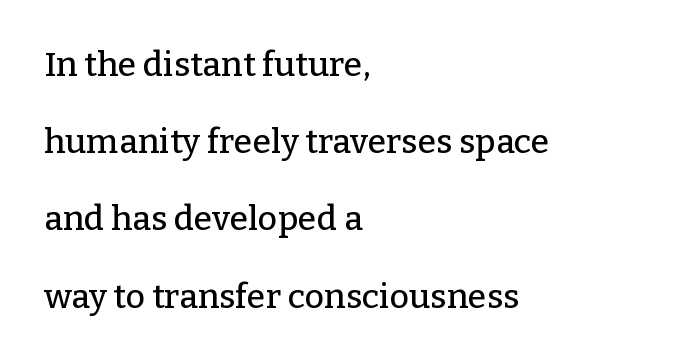
{"serif": "yes", "italic": "no", "width": "normal", "stroke_contrast": "low", "x_height": "medium", "monospaced": "no", "underline": "no", "align": "left", "line_spacing": "loose", "line_spacing_ratio": 2.27, "letter_spacing": "normal", "letter_spacing_em": 0.0, "glyph_px": 34}
